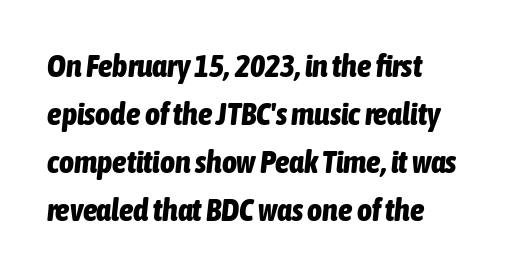
This sample has the flowing, uneven cadence of proportional lettering. Characters are canted at an angle relative to the baseline's perpendicular. The line-height multiplier appears to be the usual default. In terms of letterspacing, this is plain default setting. Students, this is bold: see how much ink each stroke carries.
